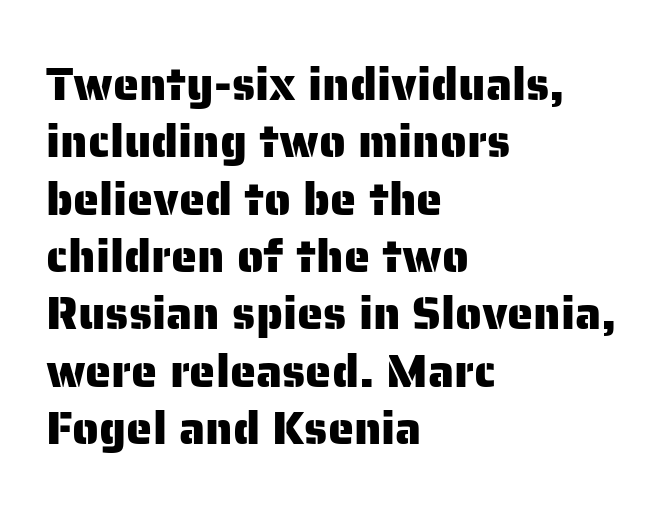
{"serif": "no", "italic": "no", "width": "normal", "stroke_contrast": "low", "x_height": "medium", "monospaced": "no", "underline": "no", "align": "left", "line_spacing_ratio": 1.22, "letter_spacing": "normal", "letter_spacing_em": 0.0, "glyph_px": 47}
